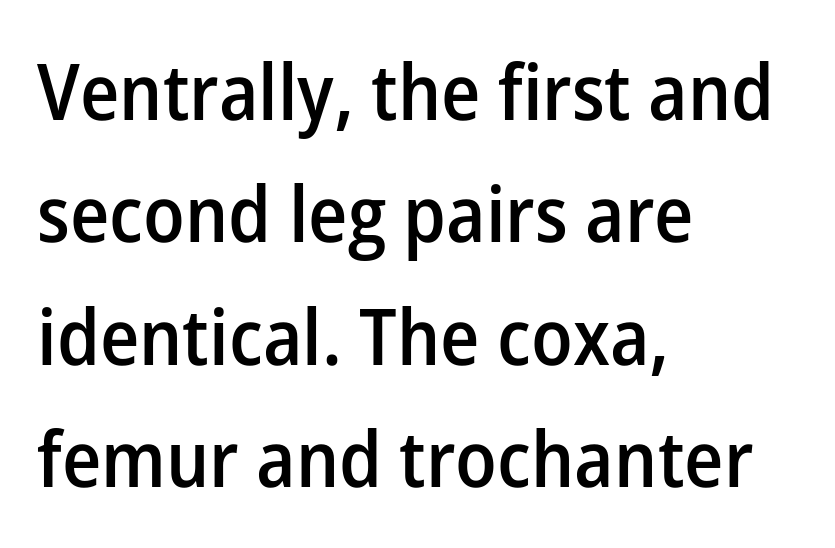
{"serif": "no", "italic": "no", "bold": "semi", "weight": "semibold", "width": "normal", "stroke_contrast": "low", "x_height": "medium", "monospaced": "no", "underline": "no", "align": "left", "line_spacing": "normal", "line_spacing_ratio": 1.57, "letter_spacing": "normal", "letter_spacing_em": 0.0, "glyph_px": 78}
